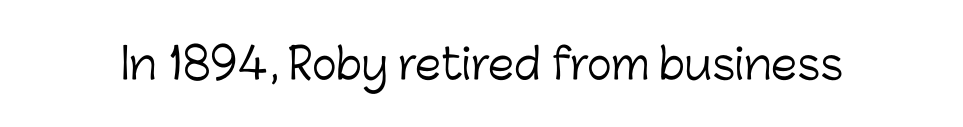
Q: Is the text bold? A: No.
Q: Is the text italic (slanted)? A: No, it is upright.
Q: Is the typeface a serif or a sans-serif typeface? A: Sans-serif.
Q: Is the text underlined? A: No.
Q: Is the spacing between letters normal or unusually wide? A: Normal.
Q: Width (condensed, normal, or wide)? A: Normal.
Q: Stroke contrast? A: Low.
Q: x-height? A: Medium.
Q: Monospaced? A: No.
